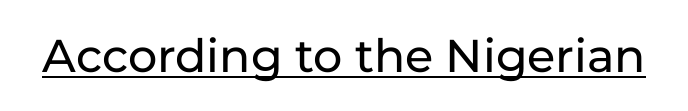
{"serif": "no", "italic": "no", "width": "normal", "stroke_contrast": "low", "x_height": "medium", "monospaced": "no", "underline": "yes", "letter_spacing": "normal", "letter_spacing_em": 0.0, "glyph_px": 46}
